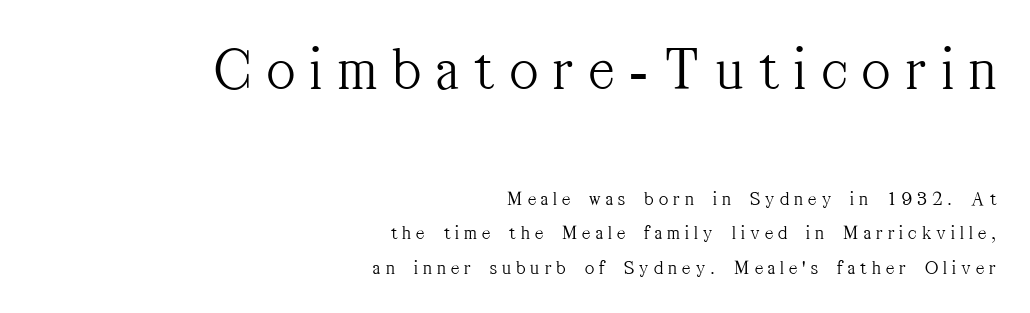
Weight: not bold — regular or lighter. The paragraph has a hard right edge and a soft left edge. Does the bottom block carry the larger type? No, the top block does. Old-style or modern, the face here clearly has serifs. Do the characters align in a grid? No, the font is proportional.
